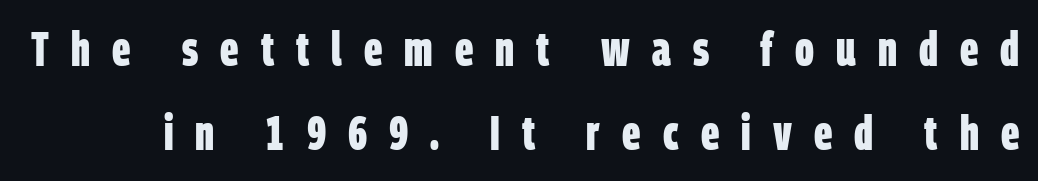
The type family on display is of the sans-serif kind. Each letter keeps its own natural width here, so spacing adapts to shape. The rendering uses a bold face; every stroke is thick and dark. The space beneath each line is pristine and unruled. The letters are spread apart with noticeably loose tracking.
